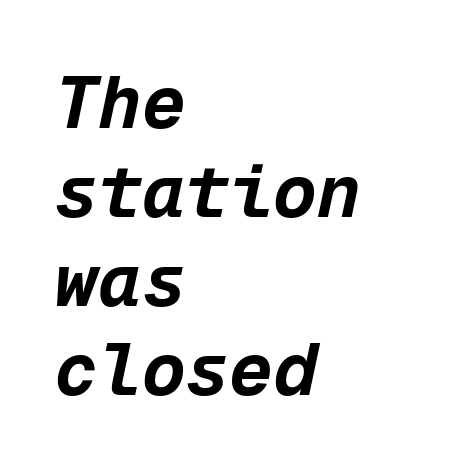
Q: Is the text bold? A: Yes.
Q: Is the text italic (slanted)? A: Yes, it leans right by about 12 degrees.
Q: Is the text underlined? A: No.
Q: How is the paragraph aligned? A: Left-aligned.
Q: Is the spacing between letters normal or unusually wide? A: Normal.
Q: Width (condensed, normal, or wide)? A: Normal.
Q: Stroke contrast? A: Low.
Q: x-height? A: Medium.
Q: Monospaced? A: Yes.
